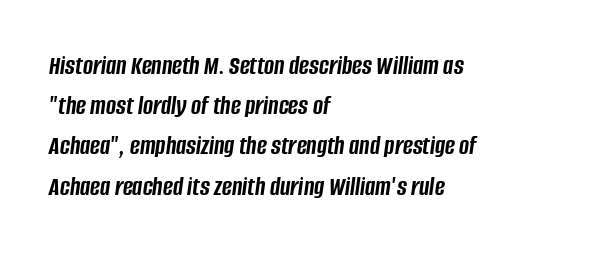
Does extra space separate the letters? No, they use regular spacing. Typesetter's note: full bold, strokes at maximum text heaviness. This sample uses an oblique cut, with every glyph tilted off the vertical. Glance below the letters and you will spot only blank space. The vertical gap from one line to the next is medium.
